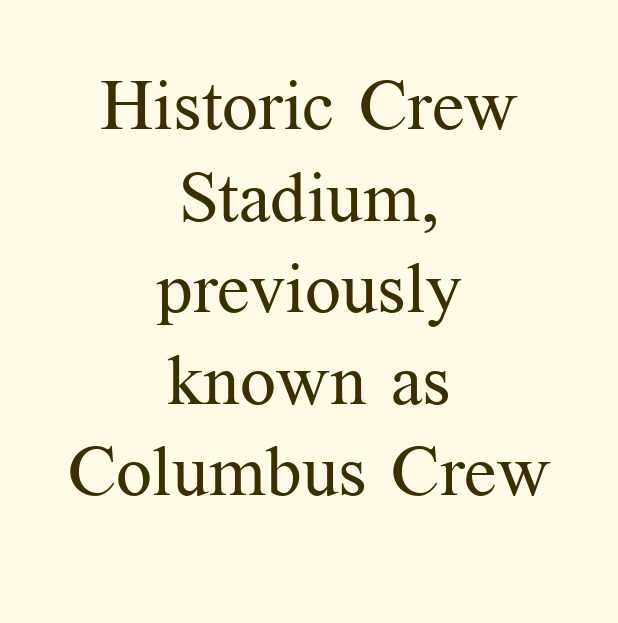
{"serif": "yes", "italic": "no", "bold": "no", "weight": "regular", "width": "normal", "stroke_contrast": "medium", "x_height": "medium", "monospaced": "no", "underline": "no", "align": "center", "line_spacing": "normal", "line_spacing_ratio": 1.29, "letter_spacing": "normal", "letter_spacing_em": 0.0, "glyph_px": 71}
